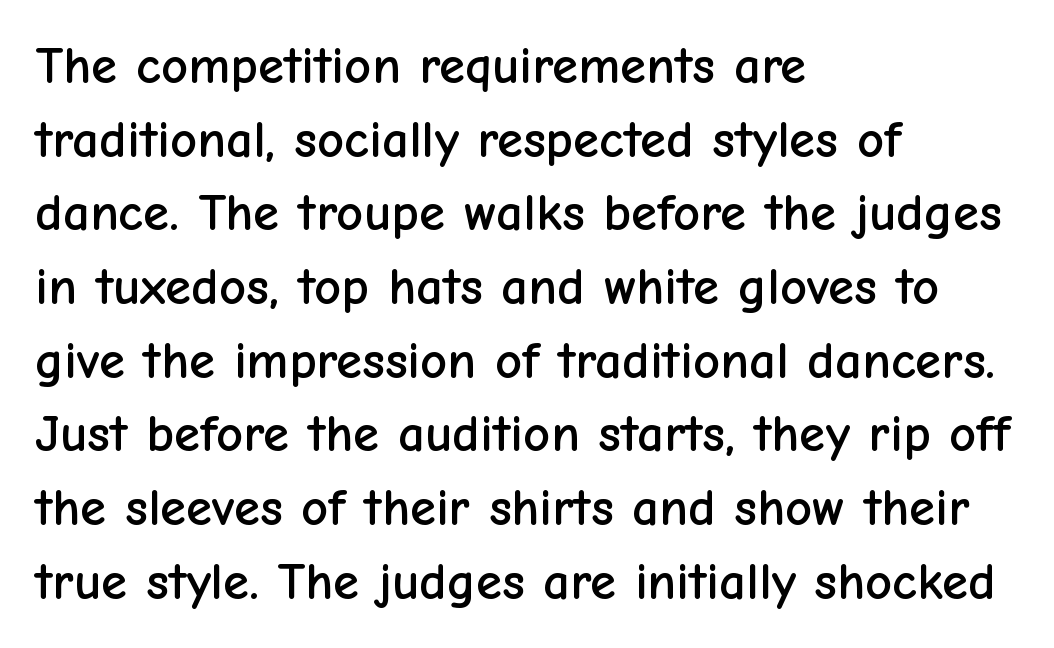
The image shows 53 px sans-serif type, upright; set left-aligned, normal line spacing (1.39x), normal letter spacing, not underlined; low stroke contrast and a medium x-height.
